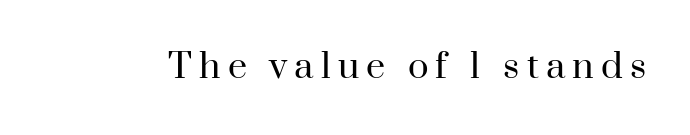
The image shows 34 px regular-weight serif type, upright; set unusually wide letter spacing (+0.21 em), not underlined; high stroke contrast and a small x-height.
